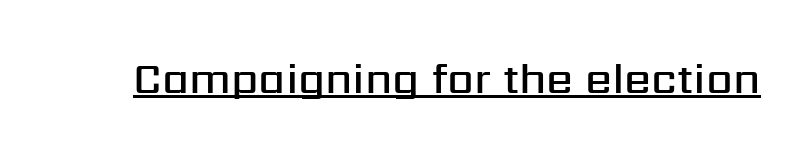
{"serif": "no", "italic": "no", "bold": "semi", "weight": "semibold", "width": "normal", "stroke_contrast": "medium", "x_height": "medium", "monospaced": "no", "underline": "yes", "letter_spacing": "normal", "letter_spacing_em": 0.0, "glyph_px": 43}
